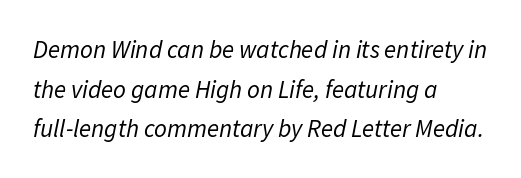
{"italic": "yes", "lean": "right", "slant_degrees": 11, "bold": "no", "underline": "no", "align": "left", "line_spacing": "normal", "line_spacing_ratio": 1.59, "letter_spacing": "normal", "letter_spacing_em": 0.0, "glyph_px": 25}
